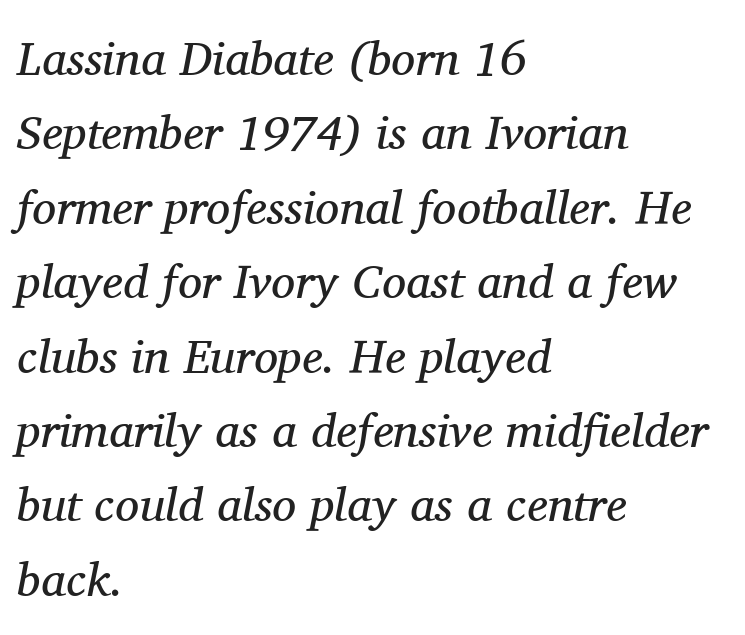
The leading is moderate, giving the passage an even texture. Heaviness? Minimal to ordinary, like unemphasized prose. Yep, that's italic — everything's leaning. These lines are rendered in a variable-pitch font.
